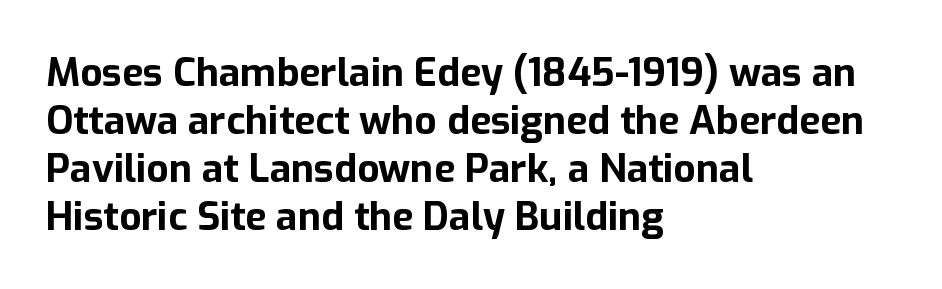
Q: Is the text bold? A: Yes.
Q: Is the text italic (slanted)? A: No, it is upright.
Q: Is the typeface a serif or a sans-serif typeface? A: Sans-serif.
Q: Is the text underlined? A: No.
Q: How is the paragraph aligned? A: Left-aligned.
Q: Is the spacing between letters normal or unusually wide? A: Normal.
Q: Width (condensed, normal, or wide)? A: Normal.
Q: Stroke contrast? A: Low.
Q: x-height? A: Medium.
Q: Monospaced? A: No.
